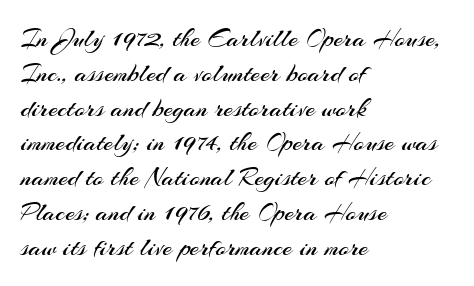
This sample keeps an unexceptional amount of space between lines. The gap between lines stays unmarked. Is this a heavy cut? Hardly; it is regular or lighter.
